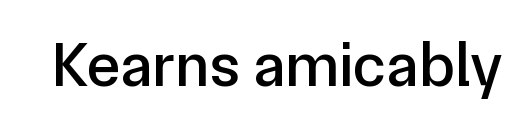
In terms of letterspacing, this is plain default setting. These lines are rendered in a variable-pitch font. Lines of text with bare space underneath. Typographically, this falls in the sans-serif category. Rendered with straight, roman letterforms.
